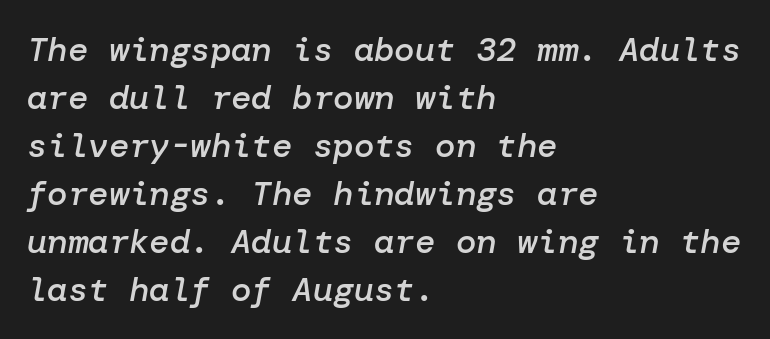
Q: Is the text bold? A: Semi-bold.
Q: Is the text italic (slanted)? A: Yes, it leans right by about 10 degrees.
Q: Is the text underlined? A: No.
Q: How is the paragraph aligned? A: Left-aligned.
Q: Is the spacing between letters normal or unusually wide? A: Normal.
Q: Is the spacing between lines tight, normal or loose? A: Normal.
Q: Width (condensed, normal, or wide)? A: Normal.
Q: Stroke contrast? A: Low.
Q: x-height? A: Medium.
